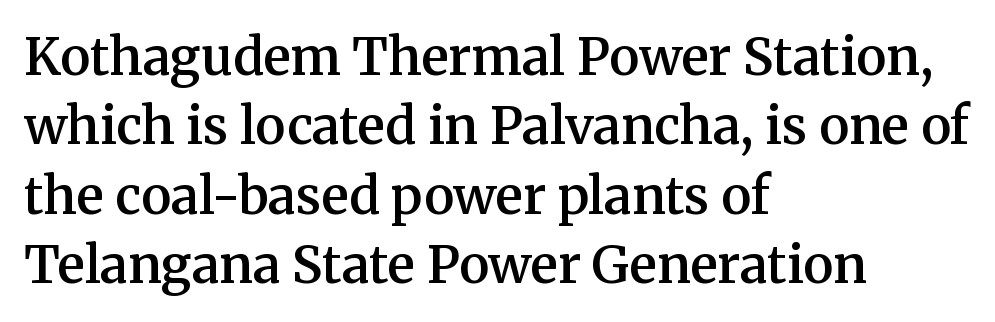
The rendering uses a semibold face; strokes are thickened but not to full bold. In terms of leading, this rendering sits right in the middle. The letters advance in unequal steps, a hallmark of proportional type. Small tapered or slab feet sit at the stroke ends, so this counts as serif. Every row of glyphs begins at an identical x-position on the left. These lines were composed using upright roman letters.
